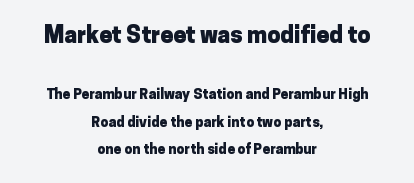
The image shows 23 px bold type, upright; set centered, loose line spacing (1.95x), normal letter spacing, not underlined; the first (top) block is 1.64x larger.
